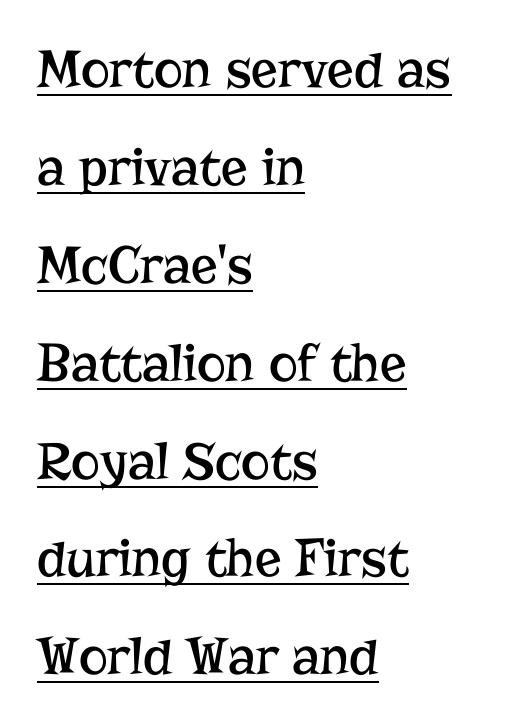
{"serif": "yes", "italic": "no", "bold": "no", "weight": "regular", "width": "normal", "stroke_contrast": "low", "x_height": "medium", "monospaced": "no", "underline": "yes", "align": "left", "line_spacing_ratio": 1.78, "letter_spacing": "normal", "letter_spacing_em": 0.0, "glyph_px": 55}
